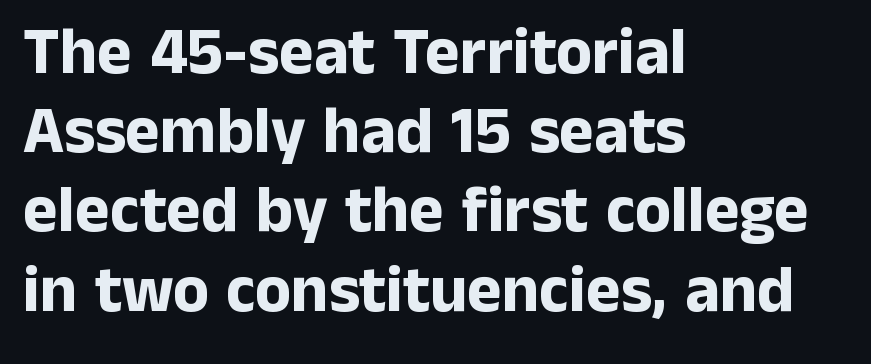
Q: Is the text bold? A: Yes.
Q: Is the text italic (slanted)? A: No, it is upright.
Q: Is the typeface a serif or a sans-serif typeface? A: Sans-serif.
Q: Is the text underlined? A: No.
Q: How is the paragraph aligned? A: Left-aligned.
Q: Is the spacing between letters normal or unusually wide? A: Normal.
Q: Width (condensed, normal, or wide)? A: Normal.
Q: Stroke contrast? A: Low.
Q: x-height? A: Medium.
Q: Monospaced? A: No.
